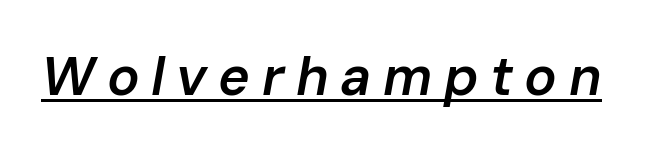
The image shows 54 px semibold type, italic (leaning right); set unusually wide letter spacing (+0.21 em), underlined; low stroke contrast and a medium x-height.
